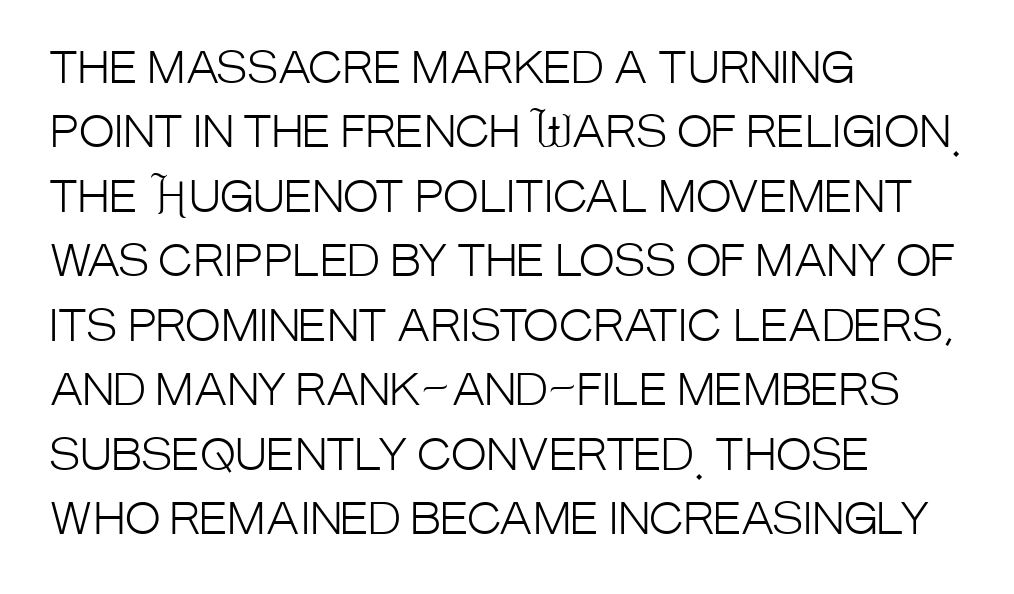
The image shows 43 px light, condensed sans-serif type, upright; set left-aligned, normal line spacing (1.5x), normal letter spacing, not underlined; low stroke contrast and a large x-height.
